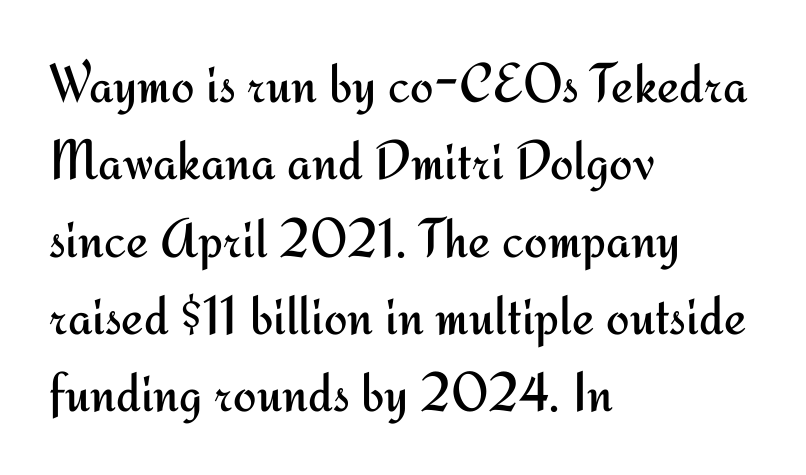
Q: Is the text bold? A: No.
Q: Is the text italic (slanted)? A: No, it is upright.
Q: Is the typeface a serif or a sans-serif typeface? A: Sans-serif.
Q: Is the text underlined? A: No.
Q: How is the paragraph aligned? A: Left-aligned.
Q: Is the spacing between letters normal or unusually wide? A: Normal.
Q: Is the spacing between lines tight, normal or loose? A: Normal.
Q: Width (condensed, normal, or wide)? A: Normal.
Q: Stroke contrast? A: Medium.
Q: x-height? A: Small.
Q: Monospaced? A: No.
